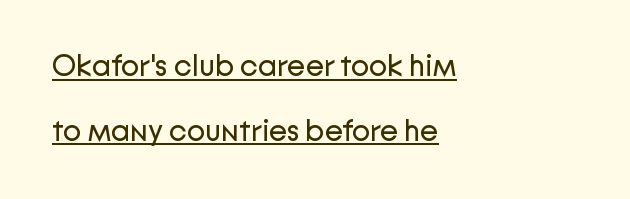
Q: Is the text bold? A: No.
Q: Is the text italic (slanted)? A: No, it is upright.
Q: Is the typeface a serif or a sans-serif typeface? A: Sans-serif.
Q: Is the text underlined? A: Yes.
Q: How is the paragraph aligned? A: Left-aligned.
Q: Is the spacing between letters normal or unusually wide? A: Normal.
Q: Is the spacing between lines tight, normal or loose? A: Loose.
Q: Width (condensed, normal, or wide)? A: Normal.
Q: Stroke contrast? A: Low.
Q: x-height? A: Medium.
Q: Monospaced? A: No.
